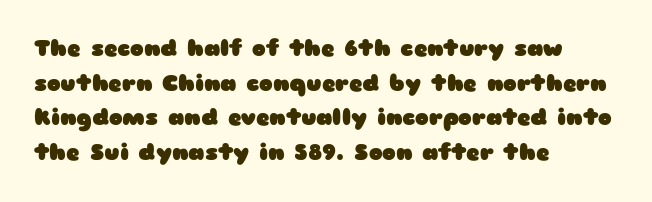
{"italic": "no", "bold": "yes", "underline": "no", "align": "left", "line_spacing": "normal", "line_spacing_ratio": 1.51, "letter_spacing": "normal", "letter_spacing_em": 0.0, "glyph_px": 23}
